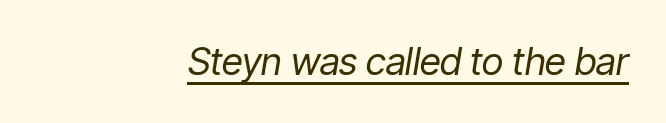
The image shows 38 px regular-weight, condensed type, italic (leaning right); set right-aligned, normal letter spacing, underlined; low stroke contrast and a medium x-height.
